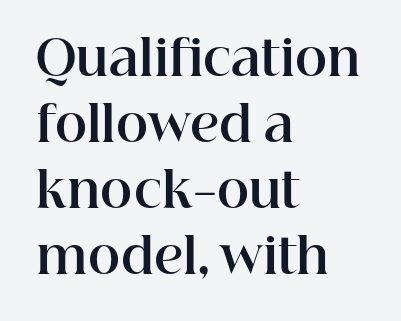
{"serif": "yes", "italic": "no", "bold": "yes", "weight": "bold", "width": "normal", "stroke_contrast": "high", "x_height": "medium", "monospaced": "no", "underline": "no", "align": "left", "line_spacing": "normal", "line_spacing_ratio": 1.35, "letter_spacing": "normal", "letter_spacing_em": 0.0, "glyph_px": 49}
